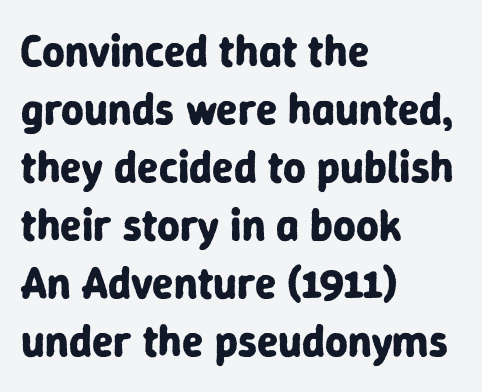
Do the letters lean? They stand straight. Think of a printed novel: that variable character pitch is what you see here. The line texture is even and compact thanks to regular tracking. Is there much room between lines? A standard amount, neither cramped nor airy. Horizontally, the lines are justified to the leading edge only. Is the type bold? Yes — the strokes are clearly thick and heavy.
